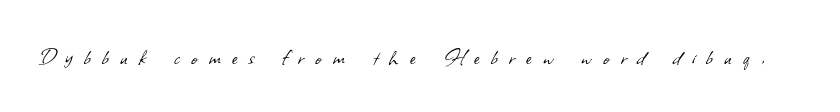
The image shows 26 px text type; set unusually wide letter spacing (+0.45 em), not underlined.
